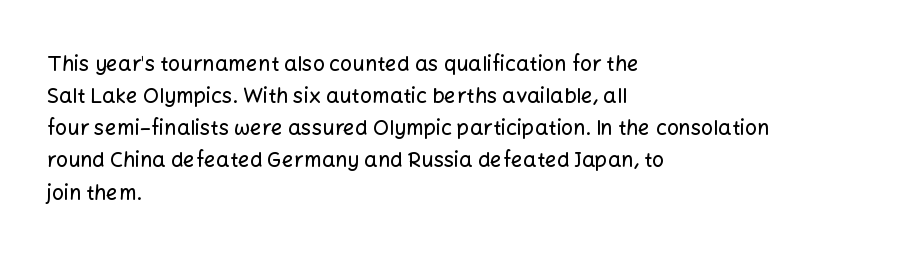
{"italic": "no", "underline": "no", "align": "left", "line_spacing": "normal", "line_spacing_ratio": 1.53, "letter_spacing": "normal", "letter_spacing_em": 0.0, "glyph_px": 21}
